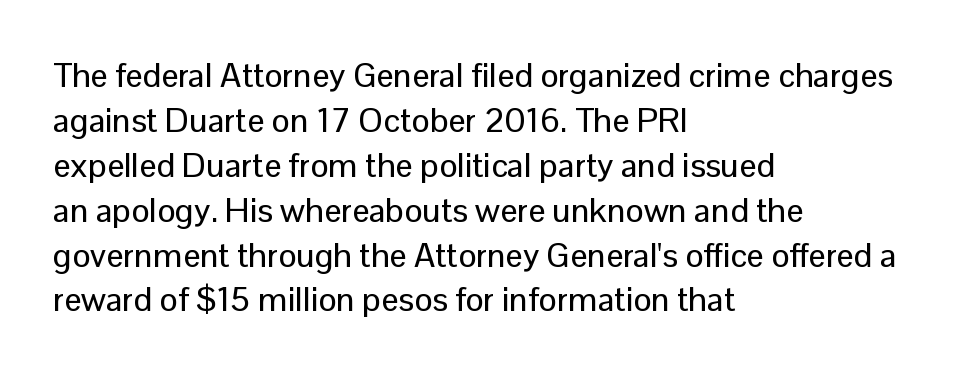
Examine the stroke ends and you'll find no serifs. Reading down the block, your eye returns to a fixed left position each line. A bare baseline throughout the passage. This is roman type, the default non-slanted kind.
